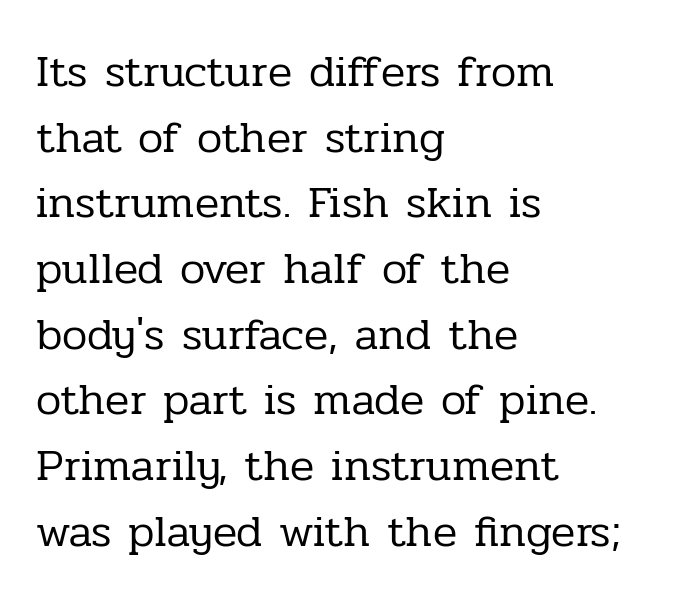
Think of a printed novel: that variable character pitch is what you see here. Style check: upright. Has an underline been added? It has not. This is not heavy type; no bold has been used. Old-style or modern, the face here clearly has serifs. Does the leading feel generous? No, just average.
